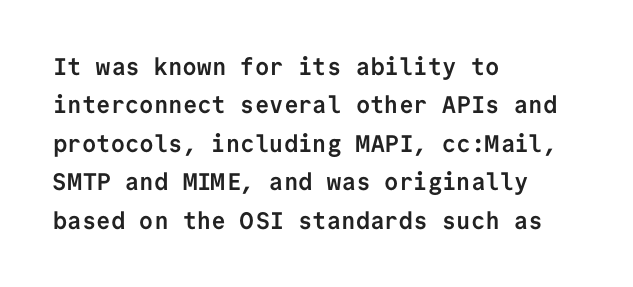
{"italic": "no", "bold": "yes", "underline": "no", "align": "left", "line_spacing": "normal", "line_spacing_ratio": 1.6, "letter_spacing": "normal", "letter_spacing_em": 0.0, "glyph_px": 24}
